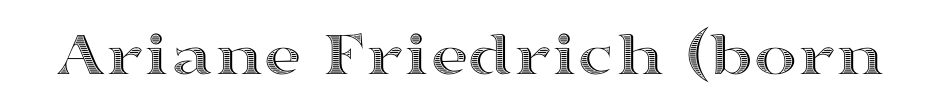
Q: Is the text italic (slanted)? A: No, it is upright.
Q: Is the text underlined? A: No.
Q: Is the spacing between letters normal or unusually wide? A: Normal.
Q: Width (condensed, normal, or wide)? A: Wide.
Q: x-height? A: Medium.
Q: Monospaced? A: No.
